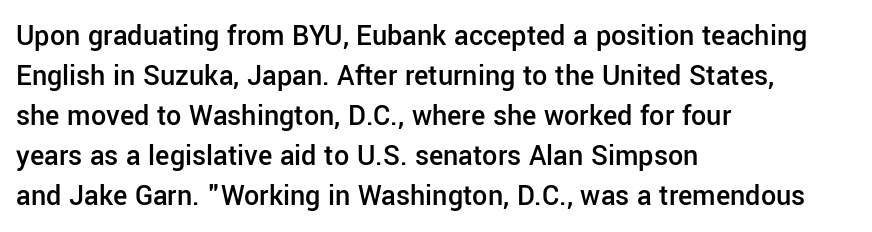
Visually the block forms a straight wall on the left and a jagged coastline on the right. Notice the strokes are somewhat thickened but not fully heavy: this is a semibold. This rendering features lettering with no underline. Style check: upright. You could call the tracking neutral — neither tight nor loose. Unlike a traditional serif, this face leaves its strokes unadorned.
